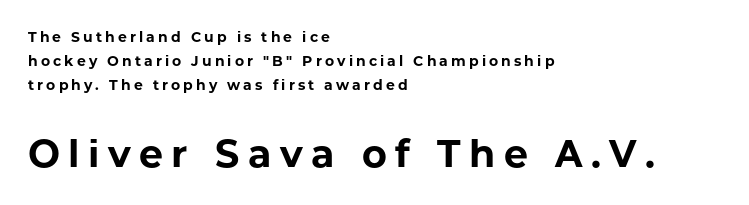
Q: Is the text bold? A: Yes.
Q: Is the text italic (slanted)? A: No, it is upright.
Q: Is the typeface a serif or a sans-serif typeface? A: Sans-serif.
Q: Is the text underlined? A: No.
Q: How is the paragraph aligned? A: Left-aligned.
Q: Is the spacing between letters normal or unusually wide? A: Unusually wide.
Q: Is the spacing between lines tight, normal or loose? A: Normal.
Q: Which block of text is set in a larger size, the first (top) or the second (bottom)? A: The second (bottom) one.
Q: Width (condensed, normal, or wide)? A: Normal.
Q: Stroke contrast? A: Low.
Q: x-height? A: Medium.
Q: Monospaced? A: No.
